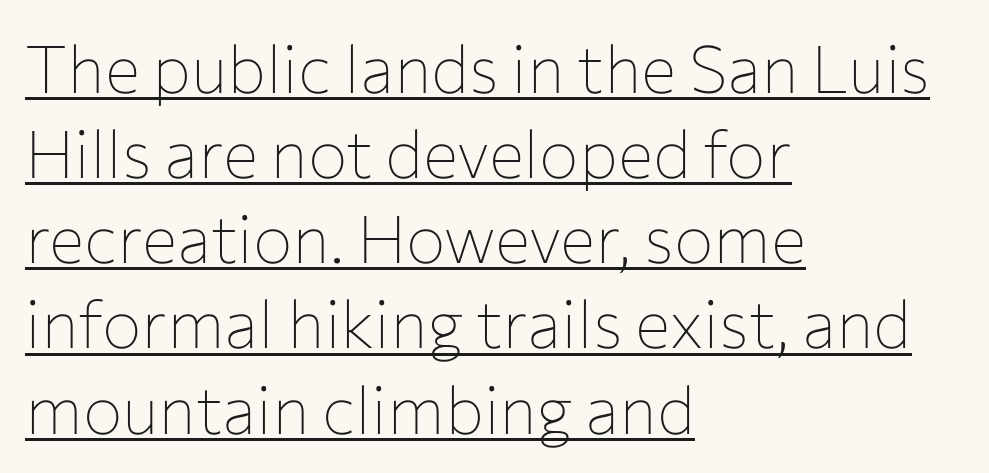
The image shows 66 px thin sans-serif type, upright; set left-aligned, normal line spacing (1.29x), normal letter spacing, underlined; low stroke contrast and a medium x-height.
